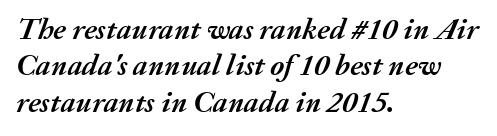
The image shows 30 px semibold type, italic (leaning right); set left-aligned, line spacing 1.21x, normal letter spacing, not underlined; medium stroke contrast and a medium x-height.
